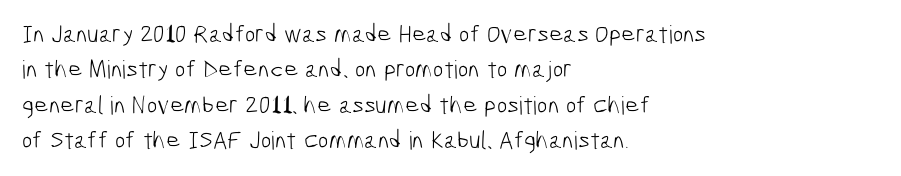
{"bold": "no", "underline": "no", "align": "left", "line_spacing": "normal", "line_spacing_ratio": 1.42, "letter_spacing": "normal", "letter_spacing_em": 0.0, "glyph_px": 25}
